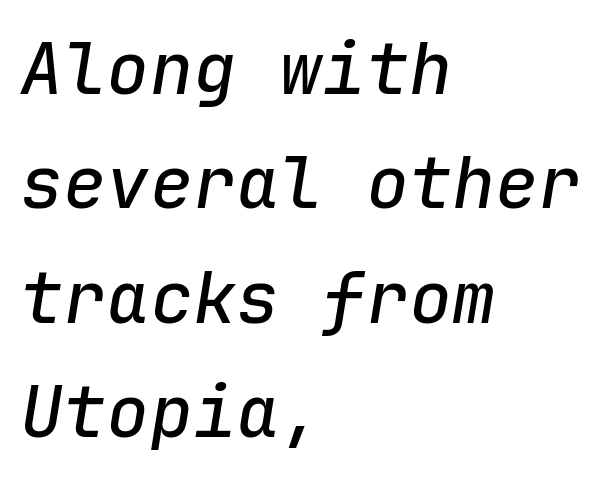
{"italic": "yes", "lean": "right", "slant_degrees": 9, "width": "normal", "stroke_contrast": "low", "x_height": "medium", "monospaced": "yes", "underline": "no", "align": "left", "line_spacing": "normal", "line_spacing_ratio": 1.59, "letter_spacing": "normal", "letter_spacing_em": 0.0, "glyph_px": 72}
